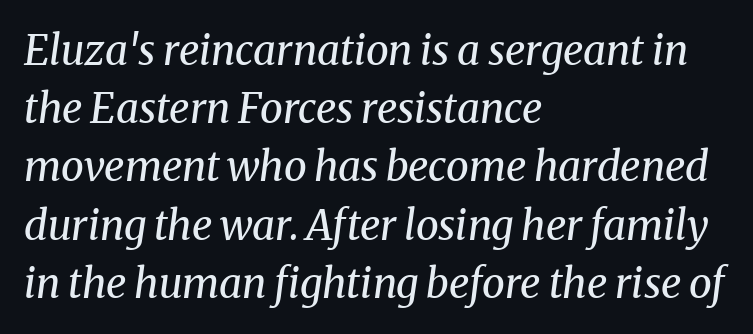
{"serif": "yes", "italic": "yes", "lean": "right", "slant_degrees": 8, "bold": "no", "weight": "regular", "width": "normal", "stroke_contrast": "medium", "x_height": "medium", "monospaced": "no", "underline": "no", "align": "left", "line_spacing": "normal", "line_spacing_ratio": 1.42, "letter_spacing": "normal", "letter_spacing_em": 0.0, "glyph_px": 41}
